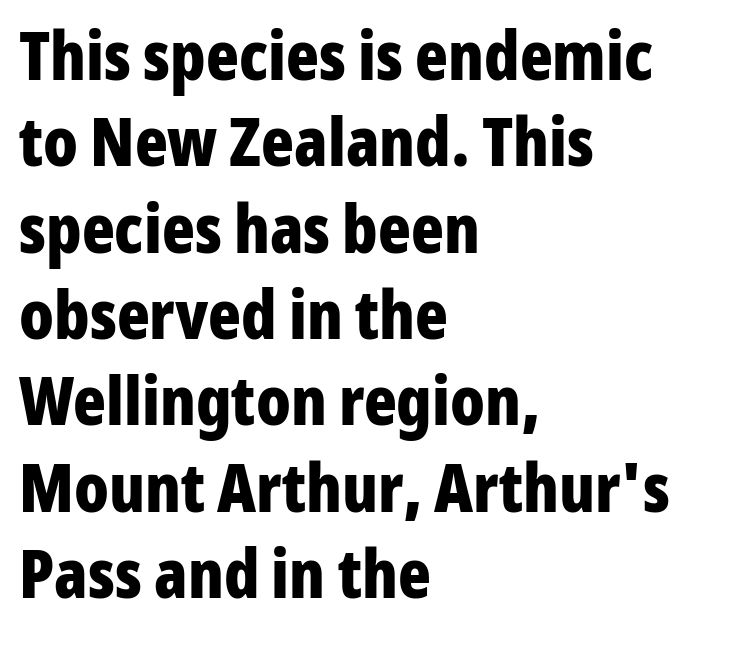
The lines in this sample share a left origin and differ only in where they stop. The face used here is a sans, in the tradition of grotesques and geometrics. Compared with an ordinary text face, these strokes are far heavier — a full bold. Here the designer chose a conventional face with non-uniform glyph widths. Inter-character spacing is left at the font's built-in metrics. In terms of posture, this sample is upright.
